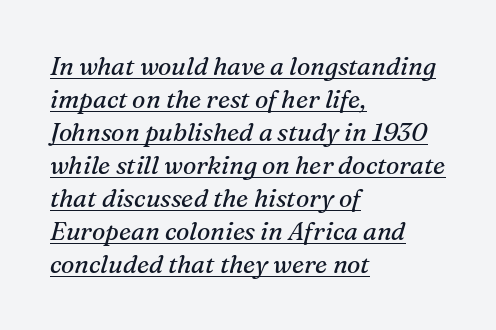
The image shows 25 px text type, italic (leaning right); set left-aligned, normal line spacing (1.32x), normal letter spacing, underlined.
